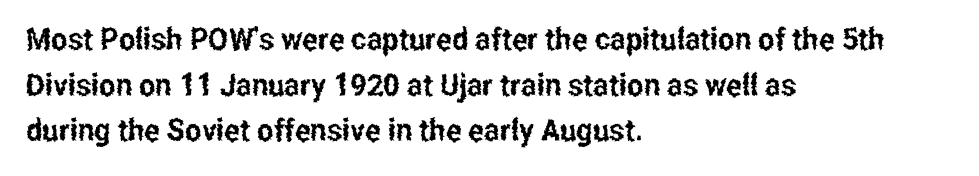
Honestly, the row spacing looks completely unremarkable. The passage shown is typed in a proportional face where columns would drift. You could call the tracking neutral — neither tight nor loose. A typesetter would mark this as roman, not italic. Descender tails drop into unmarked territory. Check where the strokes stop: nothing finishes them off — pure sans.
